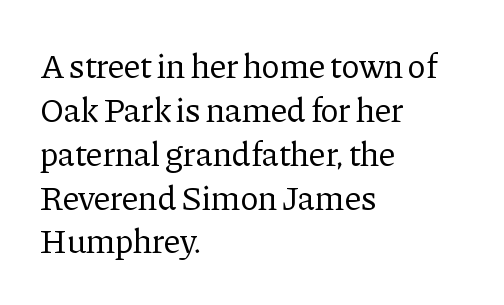
Q: Is the text bold? A: No.
Q: Is the text italic (slanted)? A: No, it is upright.
Q: Is the typeface a serif or a sans-serif typeface? A: Serif.
Q: Is the text underlined? A: No.
Q: How is the paragraph aligned? A: Left-aligned.
Q: Is the spacing between letters normal or unusually wide? A: Normal.
Q: Is the spacing between lines tight, normal or loose? A: Normal.
Q: Width (condensed, normal, or wide)? A: Normal.
Q: Stroke contrast? A: Low.
Q: x-height? A: Medium.
Q: Monospaced? A: No.
